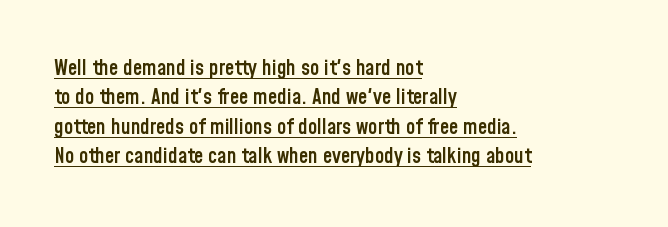
The image shows 21 px text type, upright; set left-aligned, normal line spacing (1.4x), normal letter spacing, underlined.
